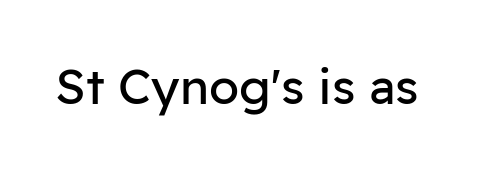
{"serif": "no", "italic": "no", "bold": "no", "weight": "regular", "width": "normal", "stroke_contrast": "low", "x_height": "medium", "monospaced": "no", "underline": "no", "letter_spacing": "normal", "letter_spacing_em": 0.0, "glyph_px": 49}
